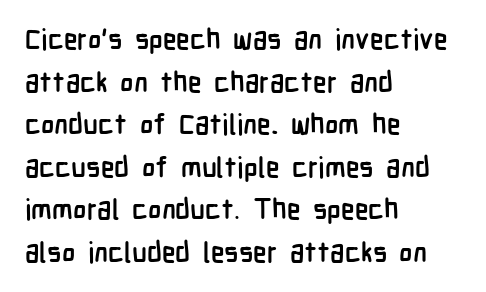
You could not count columns in this text — the font is proportionally spaced. You could call the tracking neutral — neither tight nor loose. Type without underlining. Does the weight exceed regular? Yes, all the way to bold. Does the leading feel generous? No, just average. Ordinary non-slanted type is in use.
